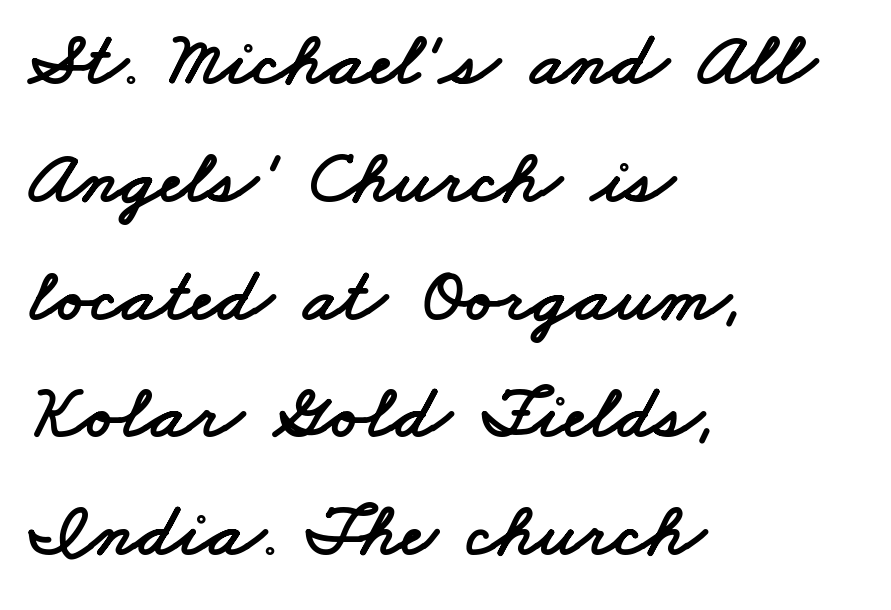
{"serif": "no", "width": "wide", "stroke_contrast": "low", "x_height": "small", "monospaced": "no", "underline": "no", "align": "left", "line_spacing": "normal", "line_spacing_ratio": 1.53, "letter_spacing": "normal", "letter_spacing_em": 0.0, "glyph_px": 77}
